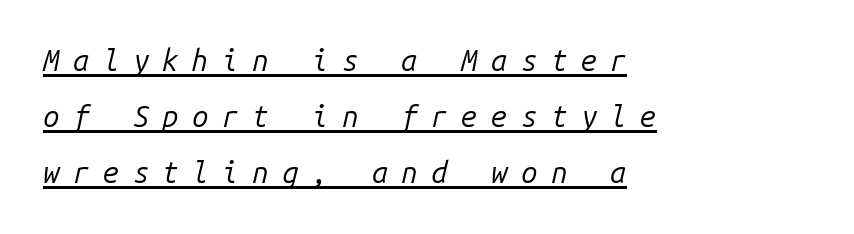
Q: Is the text bold? A: No.
Q: Is the text italic (slanted)? A: Yes, it leans right by about 14 degrees.
Q: Is the text underlined? A: Yes.
Q: How is the paragraph aligned? A: Left-aligned.
Q: Is the spacing between letters normal or unusually wide? A: Unusually wide.
Q: Is the spacing between lines tight, normal or loose? A: Loose.
Q: Width (condensed, normal, or wide)? A: Normal.
Q: Stroke contrast? A: Low.
Q: x-height? A: Medium.
Q: Monospaced? A: Yes.
